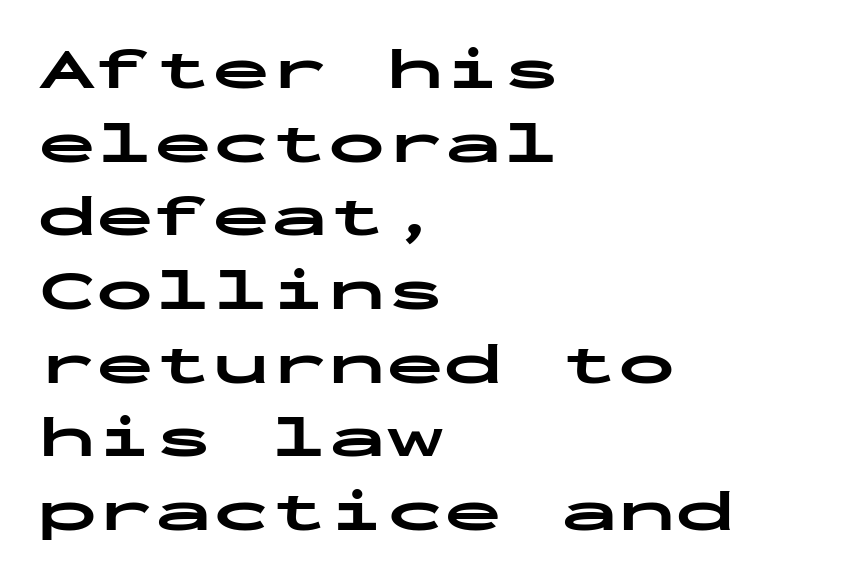
{"serif": "no", "italic": "no", "bold": "yes", "weight": "bold", "width": "wide", "stroke_contrast": "low", "x_height": "medium", "monospaced": "yes", "underline": "no", "align": "left", "line_spacing": "normal", "line_spacing_ratio": 1.27, "letter_spacing": "normal", "letter_spacing_em": 0.0, "glyph_px": 58}
